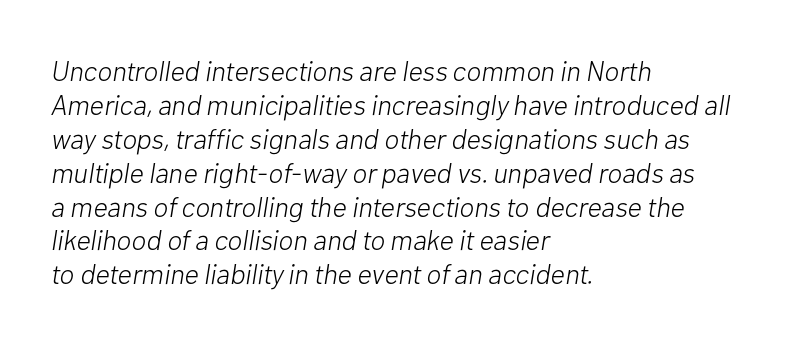
The image shows 28 px light type, italic (leaning right); set left-aligned, line spacing 1.21x, normal letter spacing, not underlined; low stroke contrast and a medium x-height.
